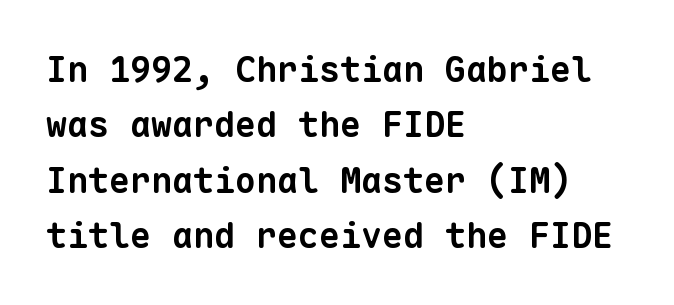
Q: Is the text bold? A: Yes.
Q: Is the typeface a serif or a sans-serif typeface? A: Sans-serif.
Q: Is the text underlined? A: No.
Q: How is the paragraph aligned? A: Left-aligned.
Q: Is the spacing between letters normal or unusually wide? A: Normal.
Q: Is the spacing between lines tight, normal or loose? A: Normal.
Q: Width (condensed, normal, or wide)? A: Normal.
Q: Stroke contrast? A: Low.
Q: x-height? A: Medium.
Q: Monospaced? A: Yes.
